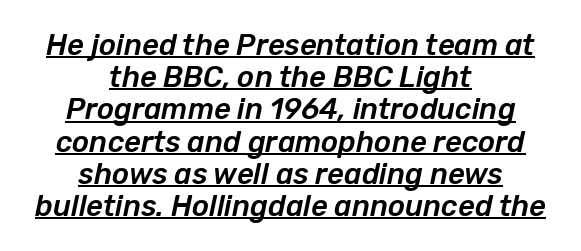
The image shows 29 px text type, italic (leaning right); set centered, tight line spacing (1.11x), normal letter spacing, underlined; low stroke contrast and a medium x-height.
